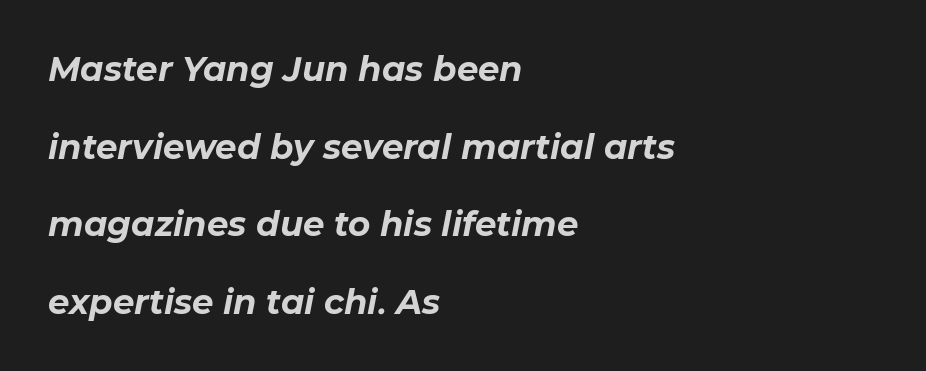
Vertically, the passage feels expansive, rows floating well apart. Compared with typical body copy, the letter spacing here is the same. If you drew a line through each stem, it would be angled. Here the designer chose a conventional face with non-uniform glyph widths. Check under the words: just untouched page. The paragraph has a hard left edge and a soft right edge.
